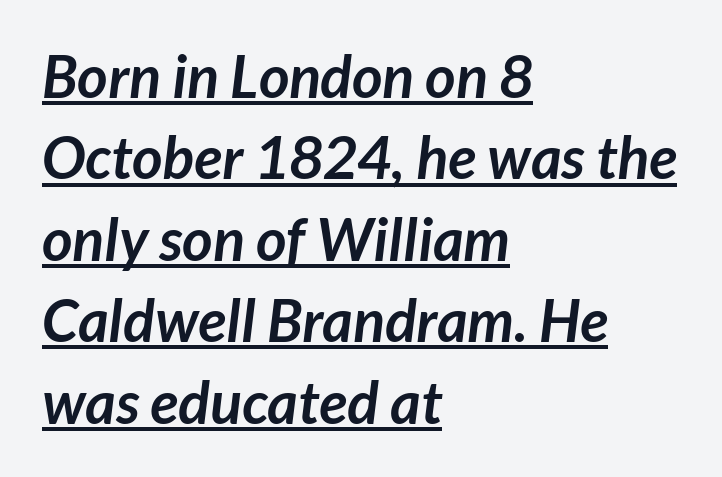
The image shows 59 px semibold sans-serif type; set left-aligned, normal line spacing (1.38x), normal letter spacing, underlined; low stroke contrast and a medium x-height.
